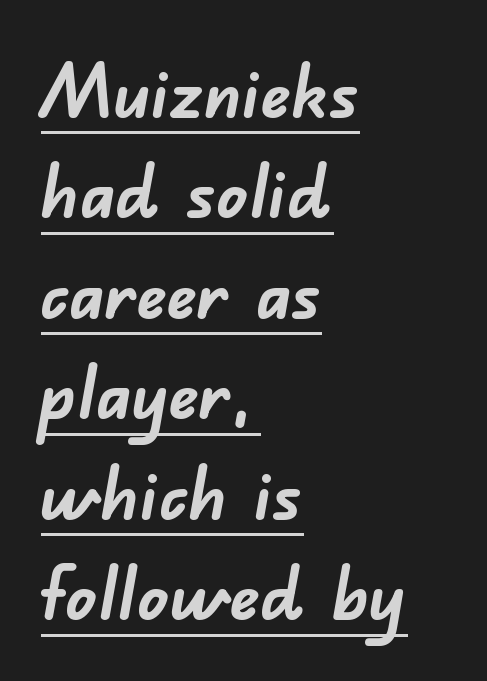
The face used here has the dense, thick strokes of a bold. Character widths vary here, with narrow letters taking less room than wide ones. Students, note that the glyphs here touch the page at normal intervals. The face used here is a sans, in the tradition of grotesques and geometrics.
